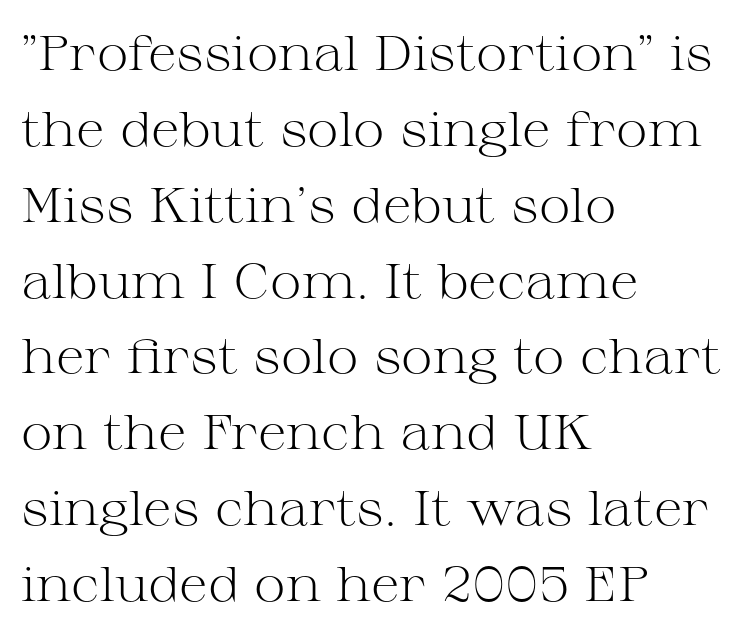
This sample uses a serif face. Proportional: the letters do not fall into vertical columns. Glance below the letters and you will spot only blank space. Is there much room between lines? A standard amount, neither cramped nor airy. Caption: face not bold, strokes unweighted.
